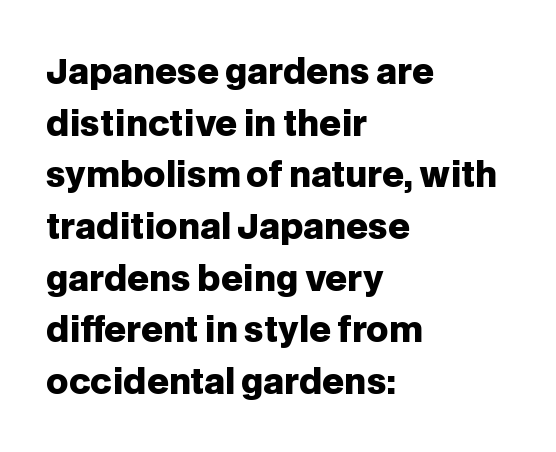
{"serif": "no", "italic": "no", "bold": "yes", "weight": "heavy", "width": "normal", "stroke_contrast": "low", "x_height": "large", "monospaced": "no", "underline": "no", "align": "left", "line_spacing": "normal", "line_spacing_ratio": 1.52, "letter_spacing": "normal", "letter_spacing_em": 0.0, "glyph_px": 34}
